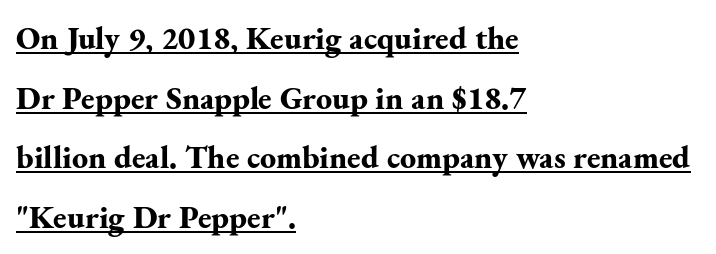
{"serif": "yes", "italic": "no", "bold": "yes", "weight": "bold", "width": "normal", "stroke_contrast": "medium", "x_height": "small", "monospaced": "no", "underline": "yes", "align": "left", "line_spacing_ratio": 1.86, "letter_spacing": "normal", "letter_spacing_em": 0.0, "glyph_px": 32}
